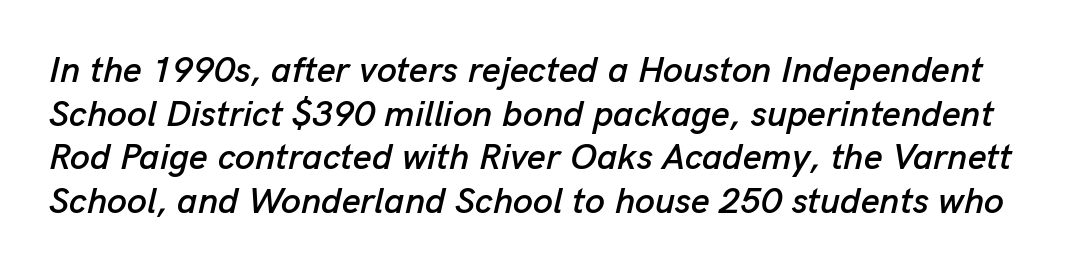
Q: Is the text italic (slanted)? A: Yes, it leans right by about 13 degrees.
Q: Is the text underlined? A: No.
Q: Is the spacing between letters normal or unusually wide? A: Normal.
Q: Width (condensed, normal, or wide)? A: Normal.
Q: Stroke contrast? A: Low.
Q: x-height? A: Medium.
Q: Monospaced? A: No.
